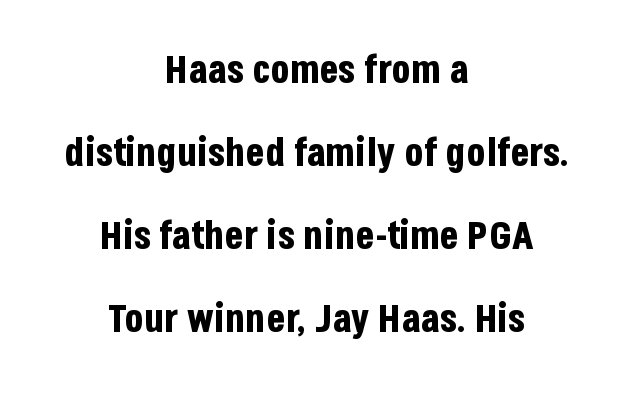
The image shows 39 px bold, condensed sans-serif type, upright; set centered, loose line spacing (2.13x), normal letter spacing, not underlined; low stroke contrast and a large x-height.
